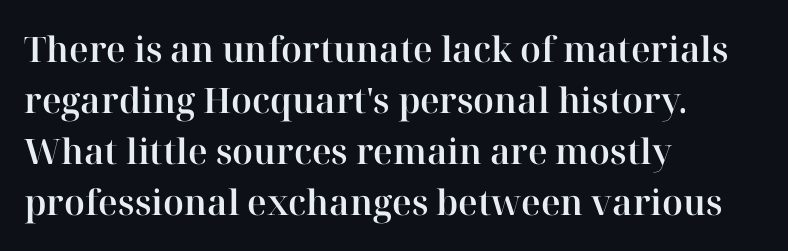
{"serif": "yes", "italic": "no", "width": "normal", "stroke_contrast": "high", "x_height": "medium", "monospaced": "no", "underline": "no", "align": "left", "line_spacing": "normal", "line_spacing_ratio": 1.46, "letter_spacing": "normal", "letter_spacing_em": 0.0, "glyph_px": 35}
